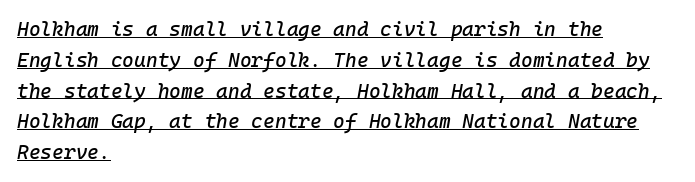
The image shows 20 px text type, italic (leaning right); set left-aligned, normal line spacing (1.54x), normal letter spacing, underlined.
